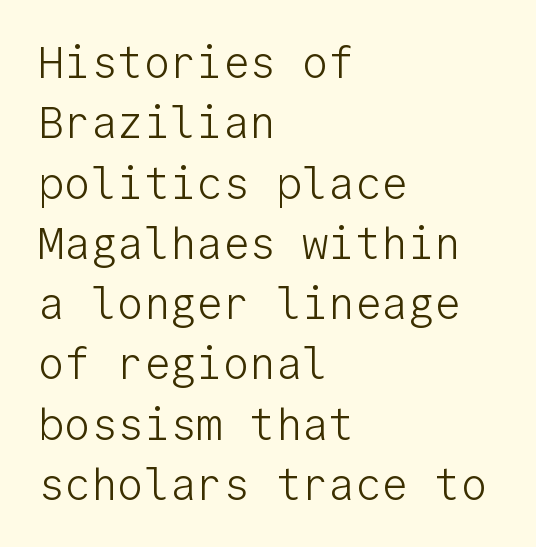
The image shows 44 px light sans-serif type, upright, monospaced; set left-aligned, normal line spacing (1.37x), normal letter spacing, not underlined; low stroke contrast and a medium x-height.
